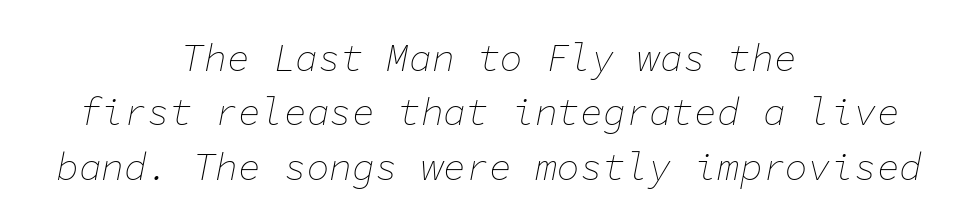
Q: Is the text bold? A: No.
Q: Is the text italic (slanted)? A: Yes, it leans right by about 11 degrees.
Q: Is the text underlined? A: No.
Q: How is the paragraph aligned? A: Centered.
Q: Is the spacing between letters normal or unusually wide? A: Normal.
Q: Is the spacing between lines tight, normal or loose? A: Normal.
Q: Width (condensed, normal, or wide)? A: Normal.
Q: Stroke contrast? A: Low.
Q: x-height? A: Medium.
Q: Monospaced? A: Yes.
